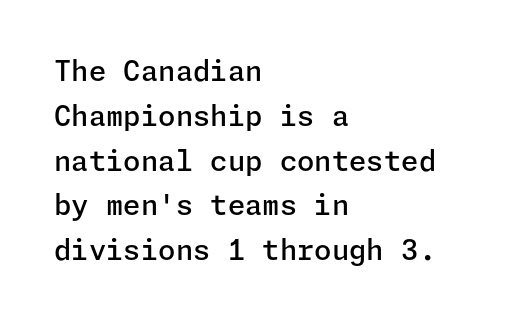
{"serif": "no", "italic": "no", "bold": "semi", "weight": "semibold", "width": "normal", "stroke_contrast": "low", "x_height": "medium", "underline": "no", "align": "left", "line_spacing": "normal", "line_spacing_ratio": 1.6, "letter_spacing": "normal", "letter_spacing_em": 0.0, "glyph_px": 28}
